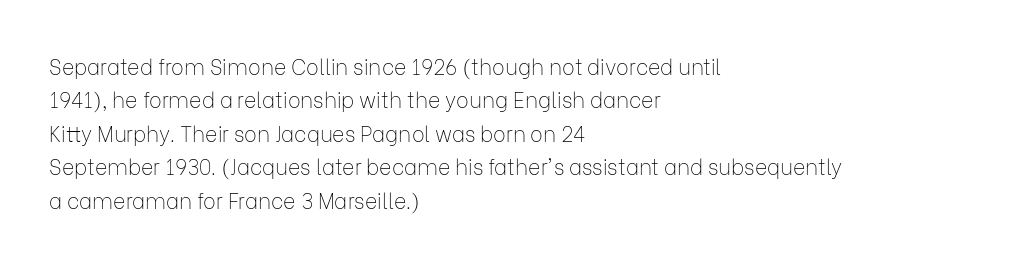
{"italic": "no", "bold": "no", "underline": "no", "align": "left", "line_spacing": "normal", "line_spacing_ratio": 1.59, "letter_spacing": "normal", "letter_spacing_em": 0.0, "glyph_px": 21}
